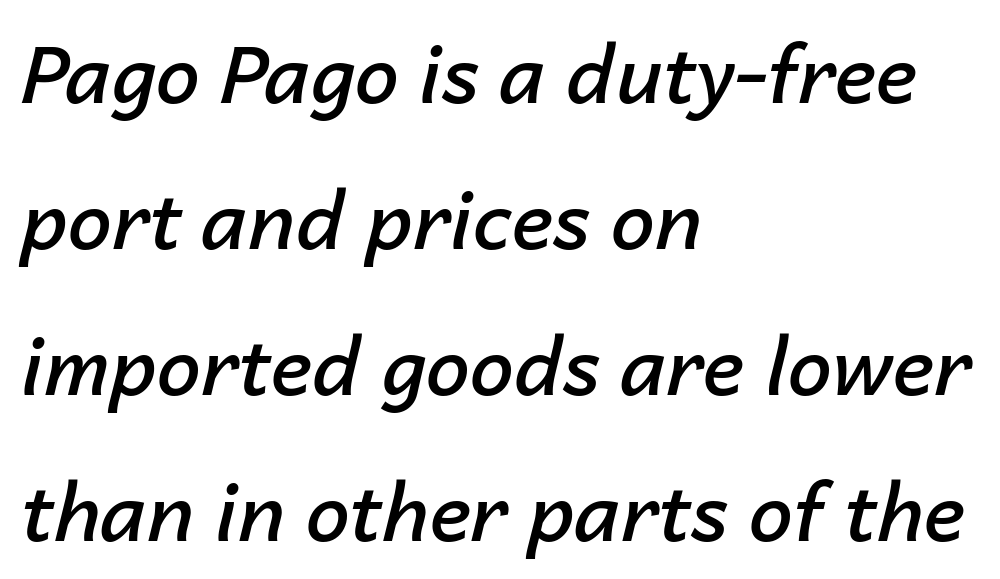
Q: Is the text bold? A: Semi-bold.
Q: Is the text italic (slanted)? A: Yes, it leans right by about 14 degrees.
Q: Is the text underlined? A: No.
Q: How is the paragraph aligned? A: Left-aligned.
Q: Is the spacing between letters normal or unusually wide? A: Normal.
Q: Width (condensed, normal, or wide)? A: Normal.
Q: Stroke contrast? A: Low.
Q: x-height? A: Medium.
Q: Monospaced? A: No.
